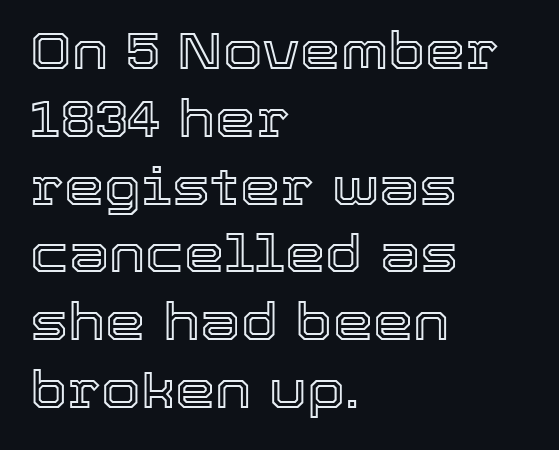
{"italic": "no", "width": "normal", "x_height": "medium", "monospaced": "no", "underline": "no", "align": "left", "line_spacing": "normal", "line_spacing_ratio": 1.33, "letter_spacing": "normal", "letter_spacing_em": 0.0, "glyph_px": 51}
